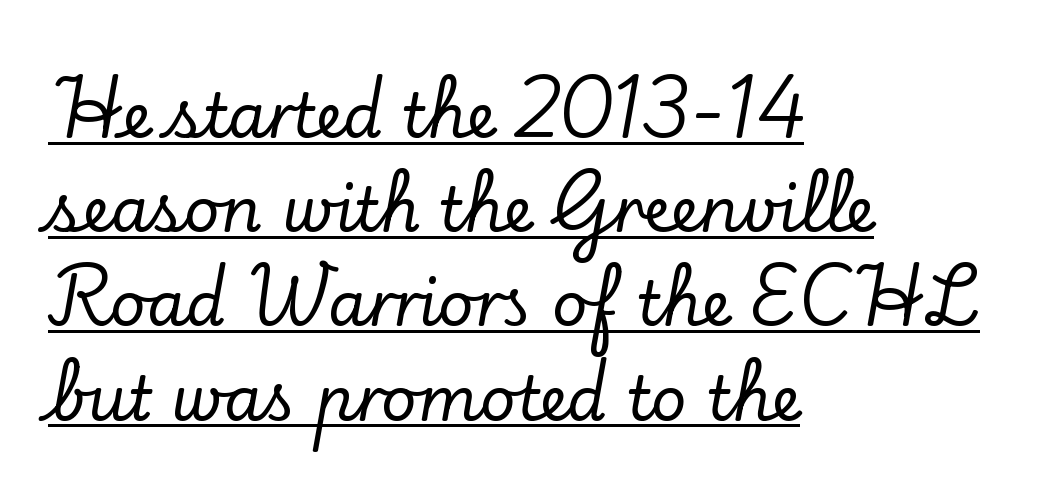
Q: Is the text italic (slanted)? A: Yes.
Q: Is the typeface a serif or a sans-serif typeface? A: Serif.
Q: Is the text underlined? A: Yes.
Q: How is the paragraph aligned? A: Left-aligned.
Q: Is the spacing between letters normal or unusually wide? A: Normal.
Q: Is the spacing between lines tight, normal or loose? A: Normal.
Q: Width (condensed, normal, or wide)? A: Normal.
Q: Stroke contrast? A: Low.
Q: x-height? A: Small.
Q: Monospaced? A: No.
